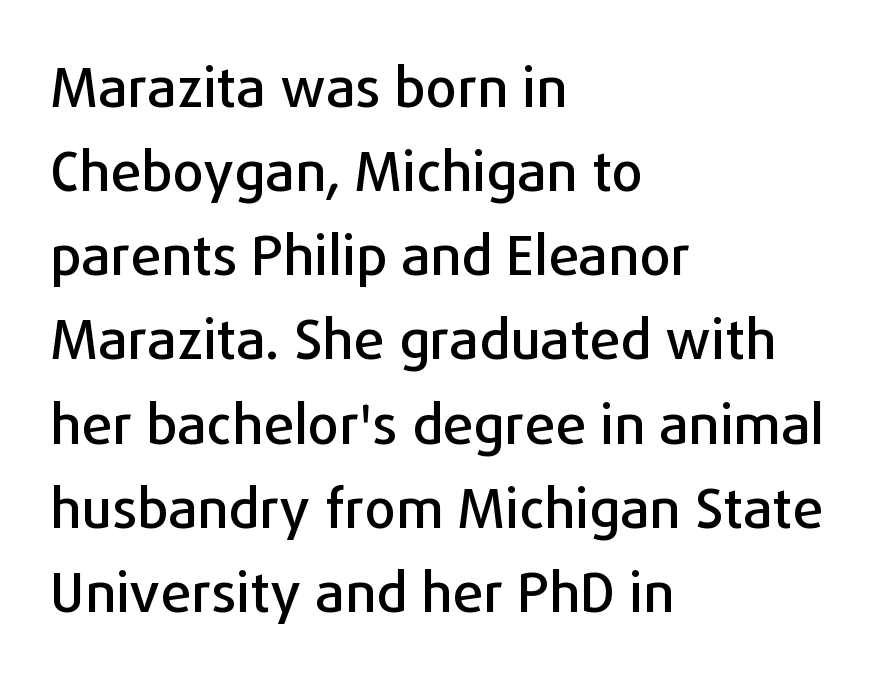
The image shows 55 px sans-serif type, upright; set left-aligned, normal line spacing (1.53x), normal letter spacing, not underlined; low stroke contrast and a medium x-height.
